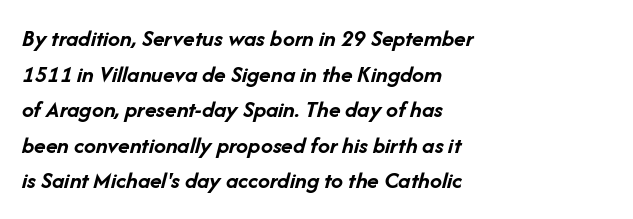
Q: Is the text bold? A: Yes.
Q: Is the text italic (slanted)? A: Yes, it leans right by about 14 degrees.
Q: Is the text underlined? A: No.
Q: How is the paragraph aligned? A: Left-aligned.
Q: Is the spacing between letters normal or unusually wide? A: Normal.
Q: Is the spacing between lines tight, normal or loose? A: Normal.
